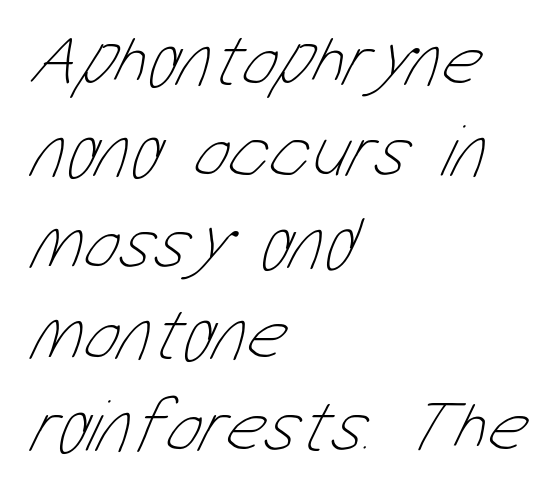
The image shows 75 px thin, condensed type; set left-aligned, line spacing 1.22x, normal letter spacing, not underlined; low stroke contrast and a medium x-height.
